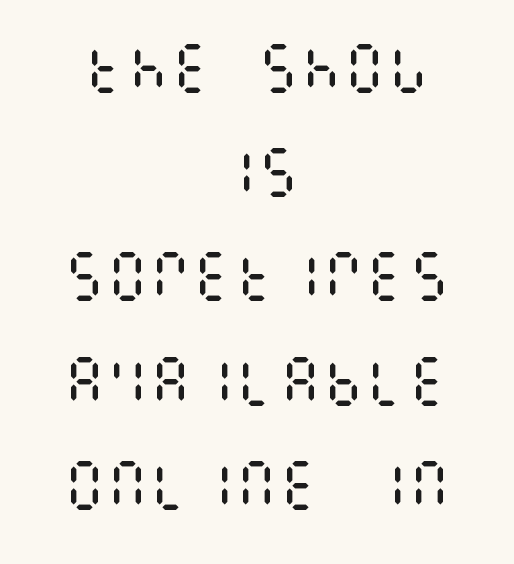
Between one letter and the next there's only the usual sliver of space. The lines are quadded center. The letterforms sit at book weight or below. Check under the words: just untouched page. You could fit nearly another row in the gap between these rows. Posture: vertical.
